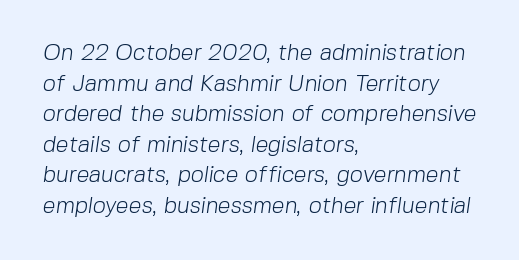
The image shows 23 px text type; set left-aligned, normal line spacing (1.33x), normal letter spacing, not underlined.
